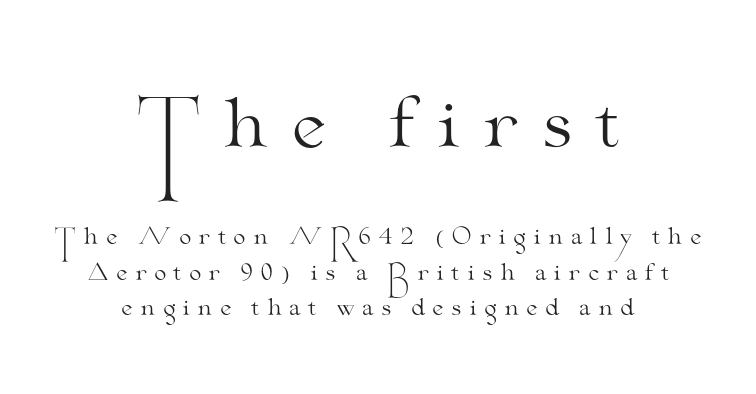
Q: Is the text bold? A: No.
Q: Is the text italic (slanted)? A: No, it is upright.
Q: Is the typeface a serif or a sans-serif typeface? A: Serif.
Q: Is the text underlined? A: No.
Q: How is the paragraph aligned? A: Centered.
Q: Is the spacing between letters normal or unusually wide? A: Unusually wide.
Q: Is the spacing between lines tight, normal or loose? A: Normal.
Q: Which block of text is set in a larger size, the first (top) or the second (bottom)? A: The first (top) one.
Q: Width (condensed, normal, or wide)? A: Wide.
Q: Stroke contrast? A: Medium.
Q: x-height? A: Small.
Q: Monospaced? A: No.
